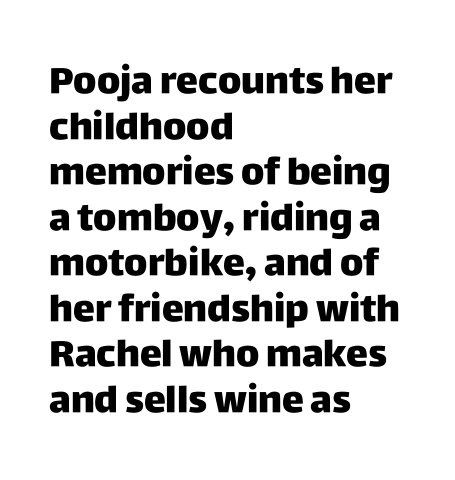
Characters follow at the spacing the type designer built in. The passage is arranged the way most books set body copy — flush left. The font family rendered here belongs to the sans-serif group. These lines are rendered in a variable-pitch font.
